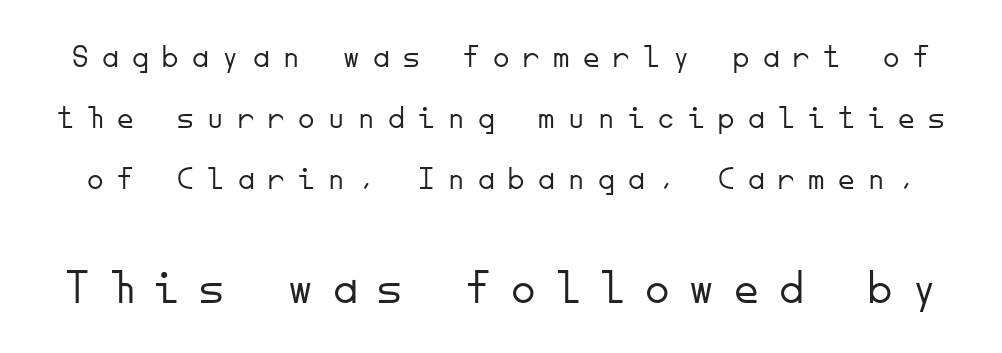
Q: Is the text bold? A: No.
Q: Is the text italic (slanted)? A: No, it is upright.
Q: Is the typeface a serif or a sans-serif typeface? A: Sans-serif.
Q: Is the text underlined? A: No.
Q: Is the spacing between letters normal or unusually wide? A: Unusually wide.
Q: Which block of text is set in a larger size, the first (top) or the second (bottom)? A: The second (bottom) one.
Q: Width (condensed, normal, or wide)? A: Normal.
Q: Stroke contrast? A: Low.
Q: x-height? A: Small.
Q: Monospaced? A: Yes.
